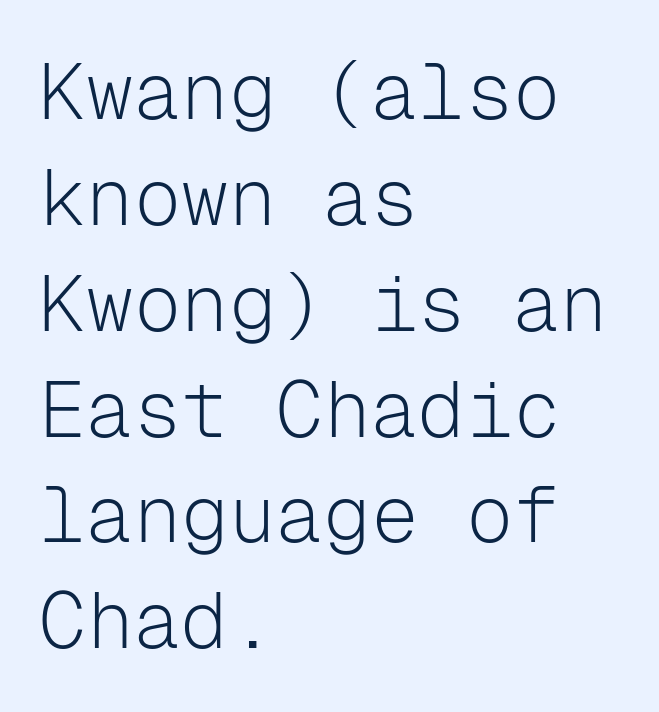
The image shows 79 px light sans-serif type, upright, monospaced; set left-aligned, normal line spacing (1.34x), normal letter spacing, not underlined; low stroke contrast and a medium x-height.
